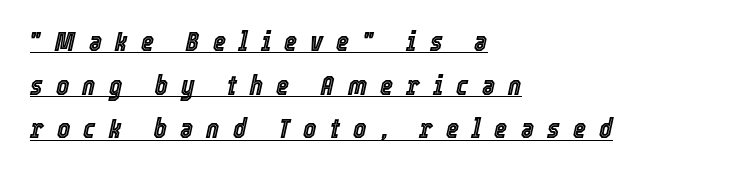
Q: Is the text italic (slanted)? A: Yes, it leans right by about 12 degrees.
Q: Is the text underlined? A: Yes.
Q: How is the paragraph aligned? A: Left-aligned.
Q: Is the spacing between letters normal or unusually wide? A: Unusually wide.
Q: Is the spacing between lines tight, normal or loose? A: Normal.
Q: Width (condensed, normal, or wide)? A: Condensed.
Q: x-height? A: Medium.
Q: Monospaced? A: No.
